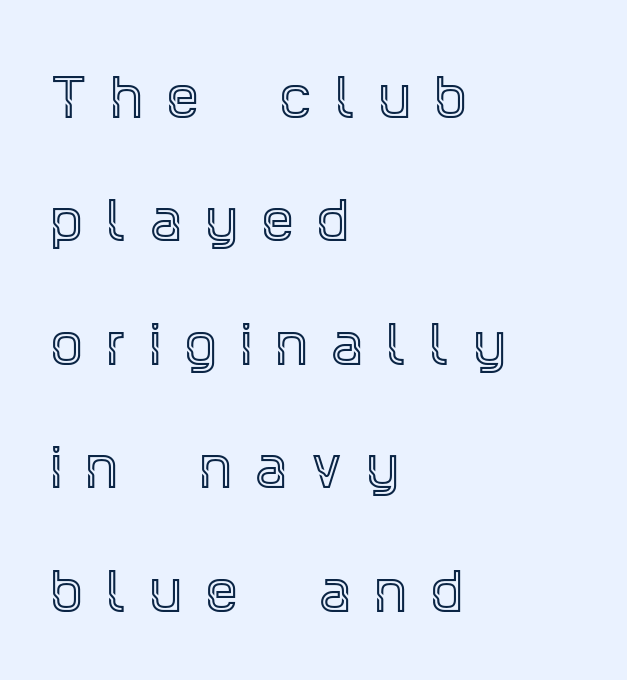
Q: Is the text italic (slanted)? A: No, it is upright.
Q: Is the typeface a serif or a sans-serif typeface? A: Serif.
Q: Is the text underlined? A: No.
Q: How is the paragraph aligned? A: Left-aligned.
Q: Is the spacing between letters normal or unusually wide? A: Unusually wide.
Q: Is the spacing between lines tight, normal or loose? A: Loose.
Q: Width (condensed, normal, or wide)? A: Condensed.
Q: x-height? A: Large.
Q: Monospaced? A: No.
